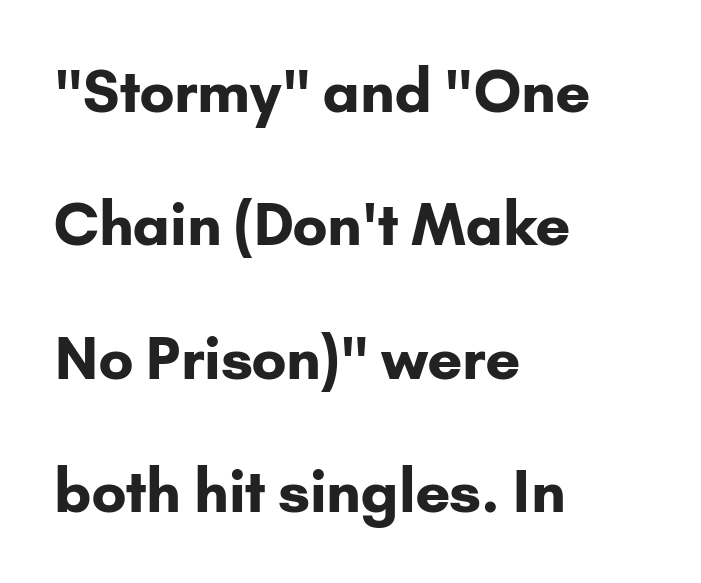
The image shows 58 px bold sans-serif type, upright; set left-aligned, loose line spacing (2.3x), normal letter spacing, not underlined; low stroke contrast and a small x-height.
